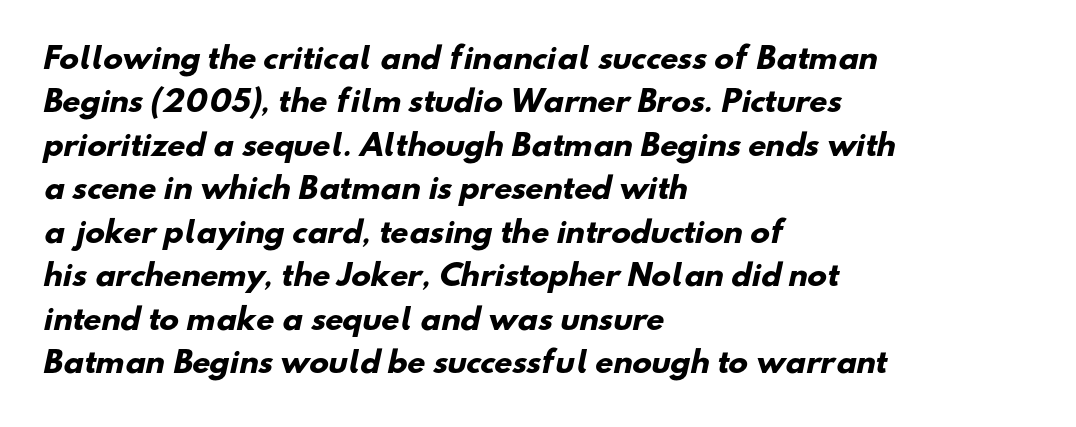
The image shows 29 px heavy sans-serif type; set left-aligned, normal line spacing (1.5x), normal letter spacing, not underlined; low stroke contrast and a small x-height.
